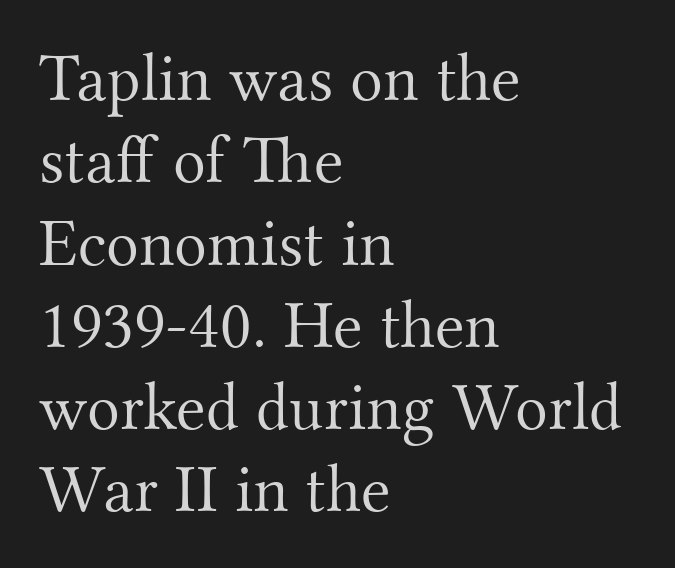
The image shows 68 px light serif type, upright; set left-aligned, line spacing 1.21x, normal letter spacing, not underlined; medium stroke contrast and a small x-height.
